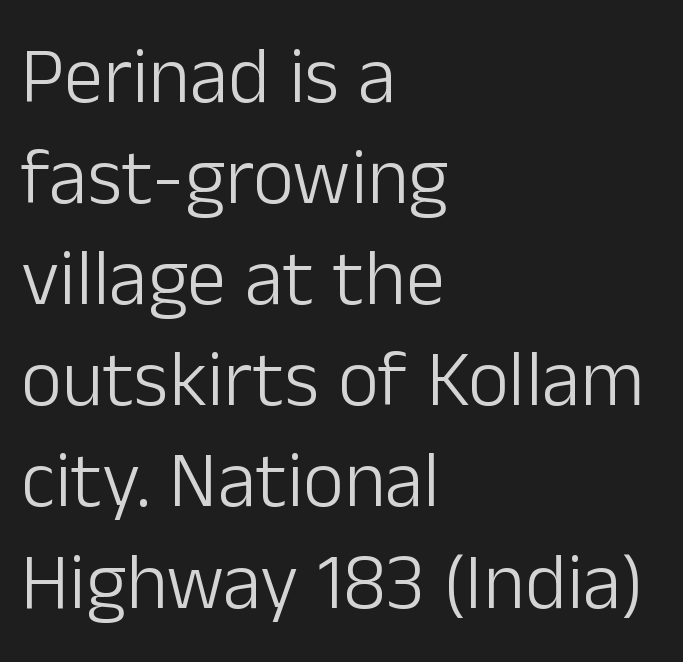
The image shows 79 px light sans-serif type, upright; set left-aligned, normal line spacing (1.28x), normal letter spacing, not underlined; low stroke contrast and a medium x-height.
